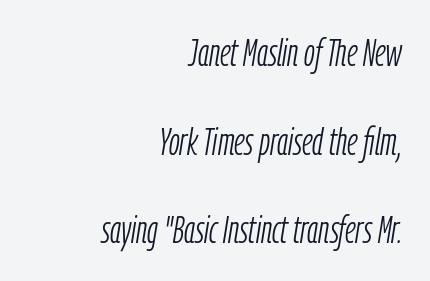
Q: Is the text bold? A: No.
Q: Is the text italic (slanted)? A: Yes, it leans right by about 9 degrees.
Q: Is the text underlined? A: No.
Q: How is the paragraph aligned? A: Right-aligned.
Q: Is the spacing between letters normal or unusually wide? A: Normal.
Q: Is the spacing between lines tight, normal or loose? A: Loose.
Q: Width (condensed, normal, or wide)? A: Condensed.
Q: Stroke contrast? A: Low.
Q: x-height? A: Medium.
Q: Monospaced? A: No.
